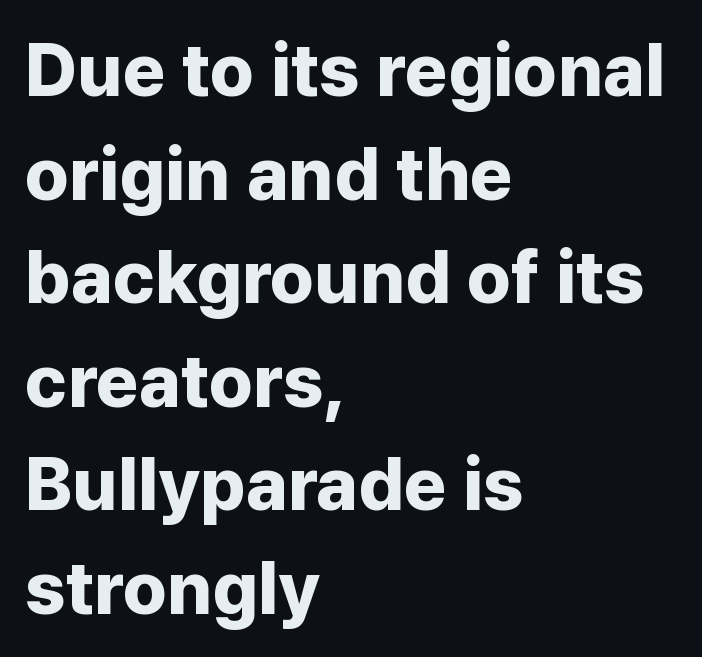
Q: Is the text bold? A: Yes.
Q: Is the text italic (slanted)? A: No, it is upright.
Q: Is the typeface a serif or a sans-serif typeface? A: Sans-serif.
Q: Is the text underlined? A: No.
Q: How is the paragraph aligned? A: Left-aligned.
Q: Is the spacing between letters normal or unusually wide? A: Normal.
Q: Is the spacing between lines tight, normal or loose? A: Normal.
Q: Width (condensed, normal, or wide)? A: Normal.
Q: Stroke contrast? A: Low.
Q: x-height? A: Medium.
Q: Monospaced? A: No.
